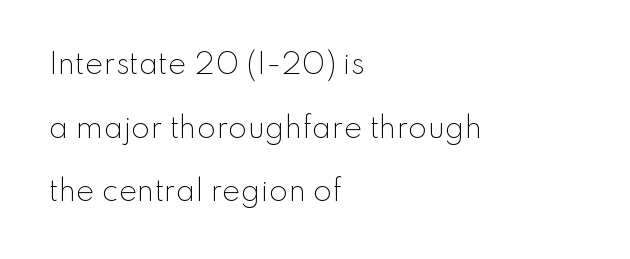
The image shows 28 px light sans-serif type, upright; set left-aligned, loose line spacing (2.27x), normal letter spacing, not underlined; low stroke contrast and a small x-height.
